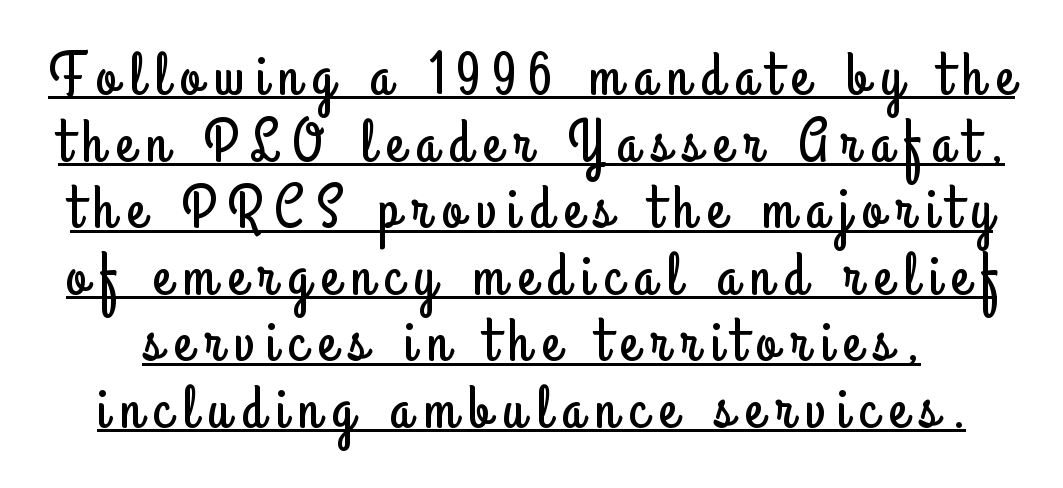
Line spacing here is tight. Does a line run under the words? Yes, clearly. The type family on display is of the sans-serif kind. Character widths vary here, with narrow letters taking less room than wide ones. Caption: expanded tracking, letters set apart.
